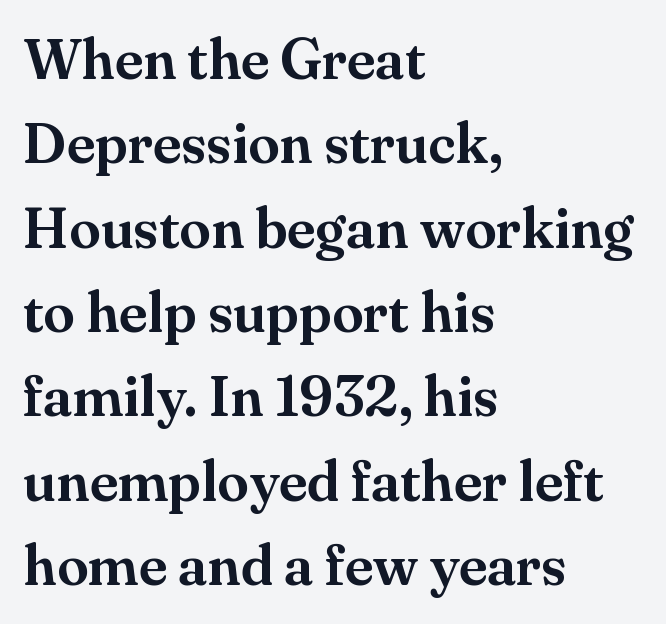
The image shows 57 px serif type, upright; set left-aligned, normal line spacing (1.48x), normal letter spacing, not underlined; medium stroke contrast and a small x-height.
